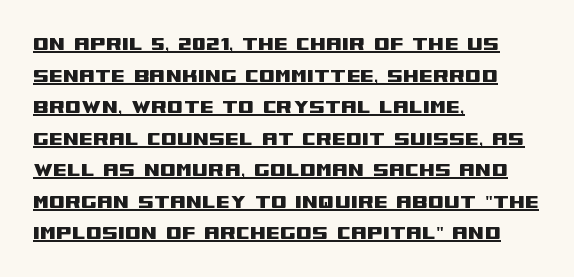
The vertical gap from one line to the next is medium. Notice how a bar underscores the lettering throughout. Tracking value appears to be zero — textbook default spacing. Line starts are locked; line ends wander.
